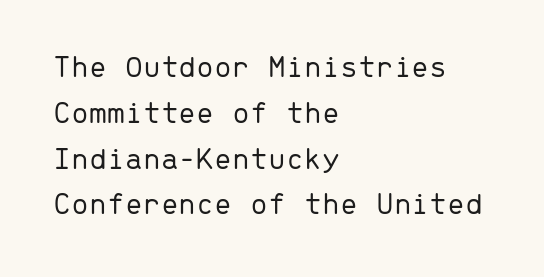
The image shows 32 px light sans-serif type, upright, monospaced; set left-aligned, normal line spacing (1.43x), normal letter spacing, not underlined; low stroke contrast and a medium x-height.
